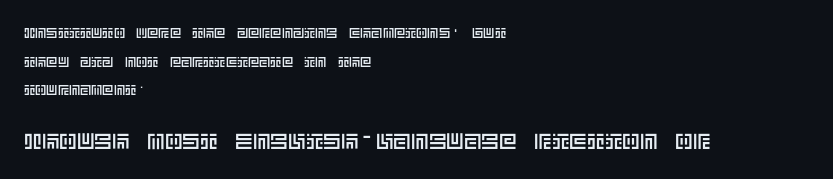
The image shows 22 px text type, upright; set left-aligned, loose line spacing (2.04x), normal letter spacing, not underlined; the second (bottom) block is 1.57x larger.
